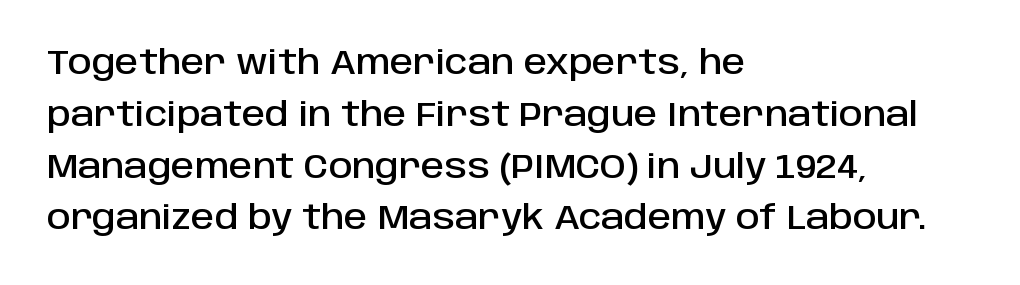
The image shows 33 px sans-serif type, upright; set left-aligned, normal line spacing (1.57x), normal letter spacing, not underlined; low stroke contrast and a large x-height.
